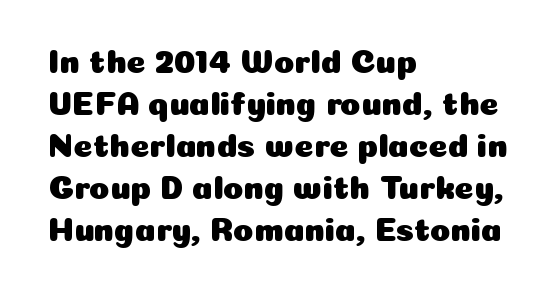
{"serif": "no", "italic": "no", "width": "normal", "stroke_contrast": "low", "x_height": "medium", "monospaced": "no", "underline": "no", "align": "left", "line_spacing": "normal", "line_spacing_ratio": 1.27, "letter_spacing": "normal", "letter_spacing_em": 0.0, "glyph_px": 33}
